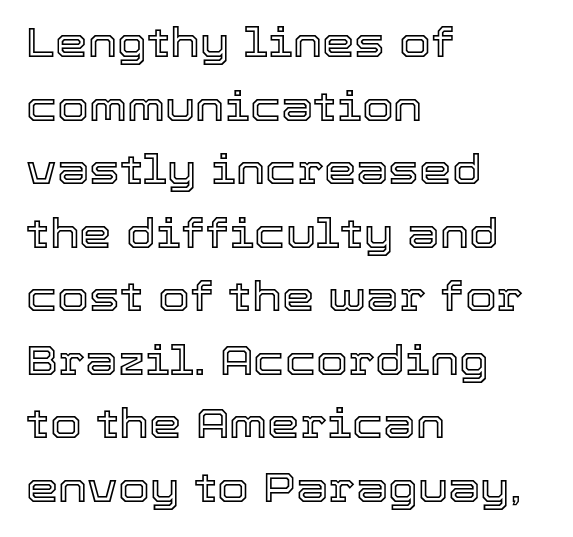
Honestly, the letter spacing is just normal — you wouldn't notice it. No word sits above an underline. If you drew a line through each stem, it would be perfectly vertical. Each new line begins a customary step beneath the previous one.
